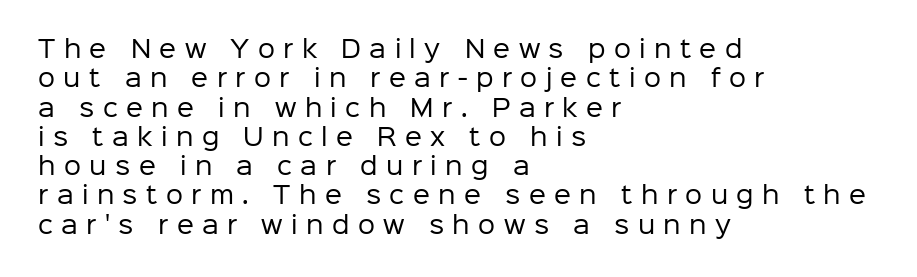
{"italic": "no", "bold": "no", "underline": "no", "align": "left", "line_spacing_ratio": 1.22, "letter_spacing": "wide", "letter_spacing_em": 0.35, "glyph_px": 24}
